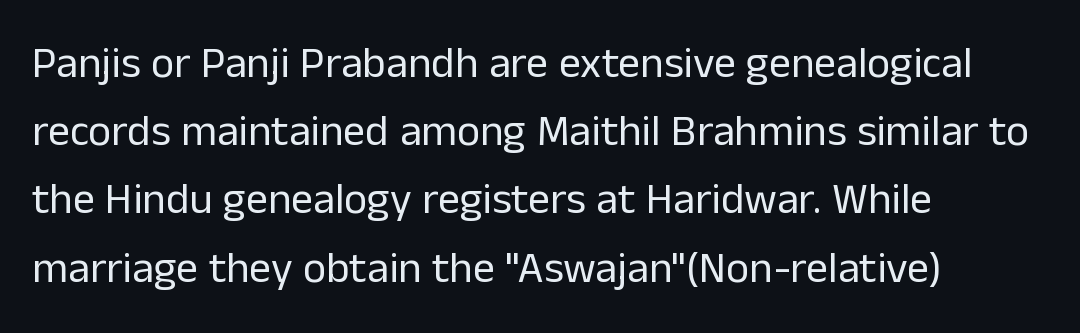
The image shows 44 px regular-weight sans-serif type, upright; set left-aligned, normal line spacing (1.55x), normal letter spacing, not underlined; low stroke contrast and a medium x-height.
